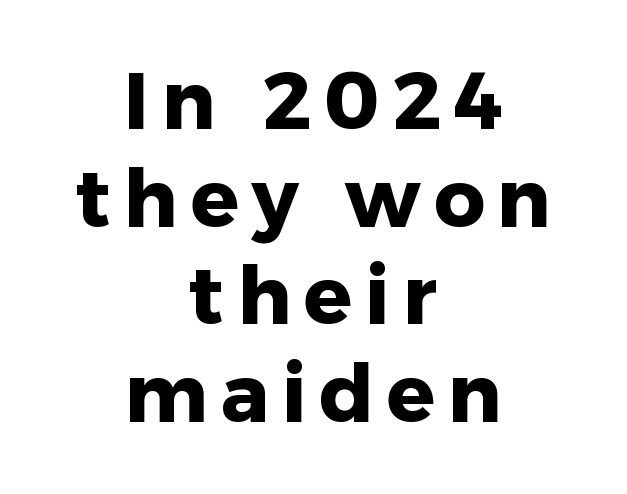
{"serif": "no", "italic": "no", "bold": "yes", "weight": "heavy", "width": "normal", "stroke_contrast": "low", "x_height": "medium", "monospaced": "no", "underline": "no", "align": "center", "line_spacing_ratio": 1.22, "glyph_px": 80}
